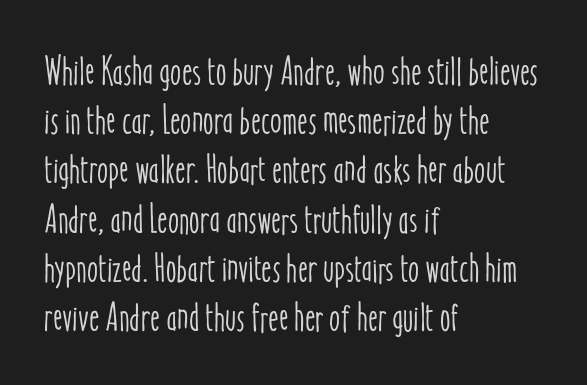
The image shows 40 px condensed type, upright; set left-aligned, line spacing 1.23x, normal letter spacing, not underlined; low stroke contrast and a medium x-height.
